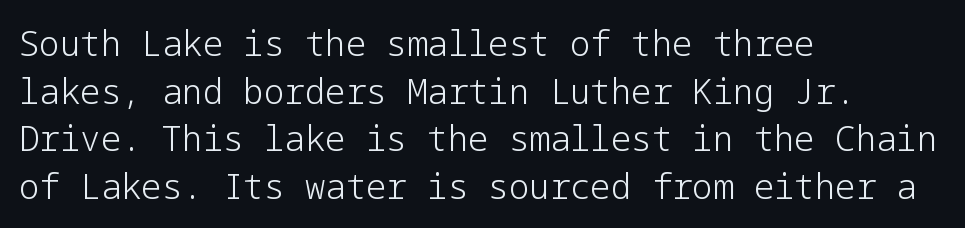
{"serif": "no", "italic": "no", "bold": "no", "weight": "light", "width": "normal", "stroke_contrast": "low", "x_height": "medium", "underline": "no", "align": "left", "line_spacing": "normal", "line_spacing_ratio": 1.4, "letter_spacing": "normal", "letter_spacing_em": 0.0, "glyph_px": 34}
